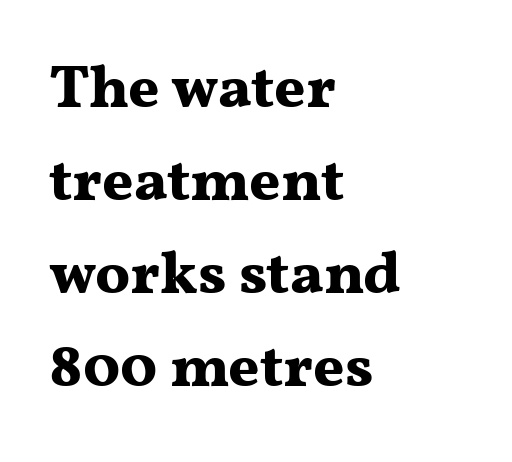
{"serif": "yes", "italic": "no", "bold": "yes", "weight": "bold", "width": "wide", "stroke_contrast": "medium", "x_height": "medium", "monospaced": "no", "underline": "no", "align": "left", "line_spacing": "normal", "line_spacing_ratio": 1.55, "letter_spacing": "normal", "letter_spacing_em": 0.0, "glyph_px": 60}
